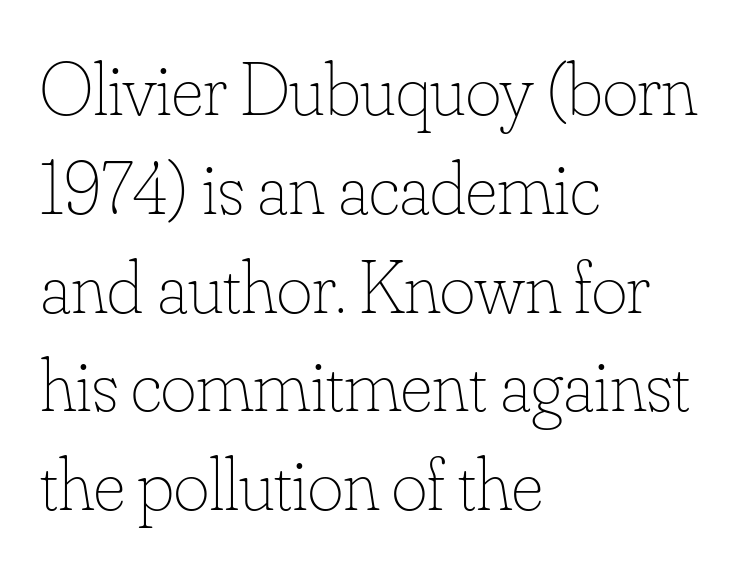
The image shows 76 px thin type, upright; set left-aligned, normal line spacing (1.3x), normal letter spacing, not underlined; low stroke contrast and a small x-height.
